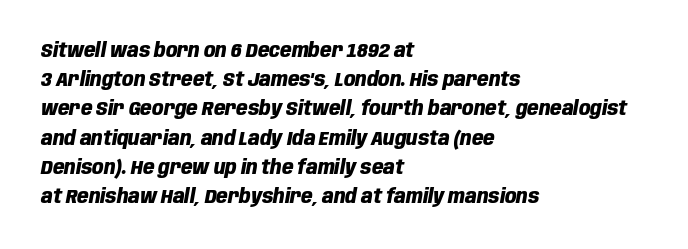
Q: Is the text bold? A: Yes.
Q: Is the text italic (slanted)? A: Yes, it leans right by about 10 degrees.
Q: Is the text underlined? A: No.
Q: How is the paragraph aligned? A: Left-aligned.
Q: Is the spacing between letters normal or unusually wide? A: Normal.
Q: Is the spacing between lines tight, normal or loose? A: Normal.
